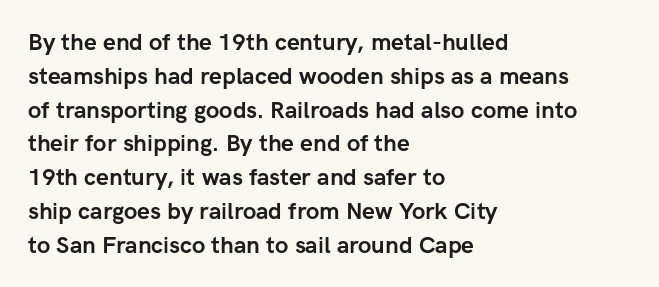
Q: Is the text bold? A: Yes.
Q: Is the text italic (slanted)? A: No, it is upright.
Q: Is the text underlined? A: No.
Q: How is the paragraph aligned? A: Left-aligned.
Q: Is the spacing between letters normal or unusually wide? A: Normal.
Q: Is the spacing between lines tight, normal or loose? A: Normal.
